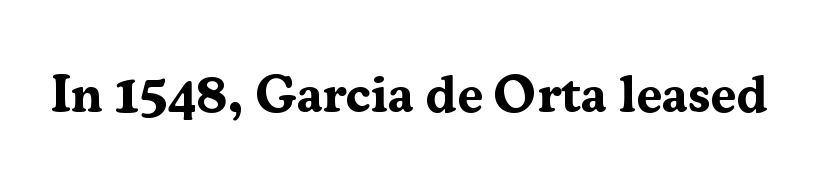
This rendering employs a face with finishing strokes, i.e., a serif. Default kerning and tracking; the words read as compact shapes. A full-strength bold gives these letters their thick strokes. Note the varied advance widths — an 'i' is clearly narrower than an 'm'.
